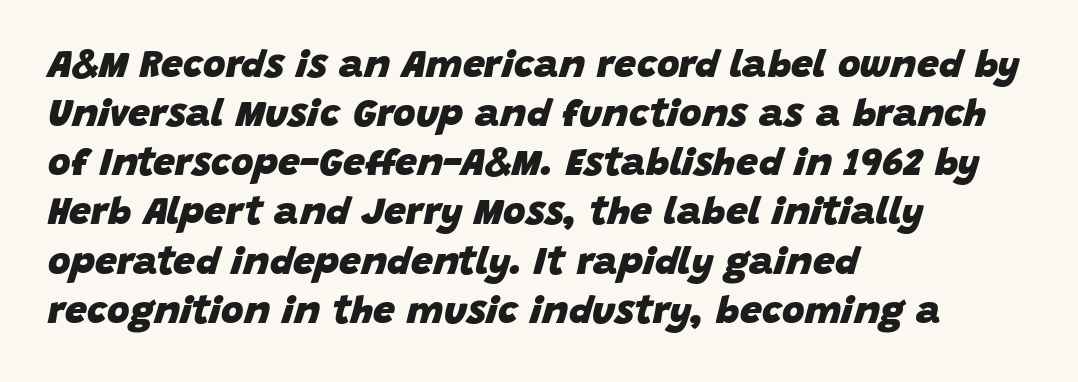
{"italic": "yes", "lean": "right", "slant_degrees": 15, "bold": "yes", "weight": "heavy", "width": "normal", "stroke_contrast": "low", "x_height": "large", "monospaced": "no", "underline": "no", "align": "left", "line_spacing": "normal", "line_spacing_ratio": 1.26, "letter_spacing": "normal", "letter_spacing_em": 0.0, "glyph_px": 39}
